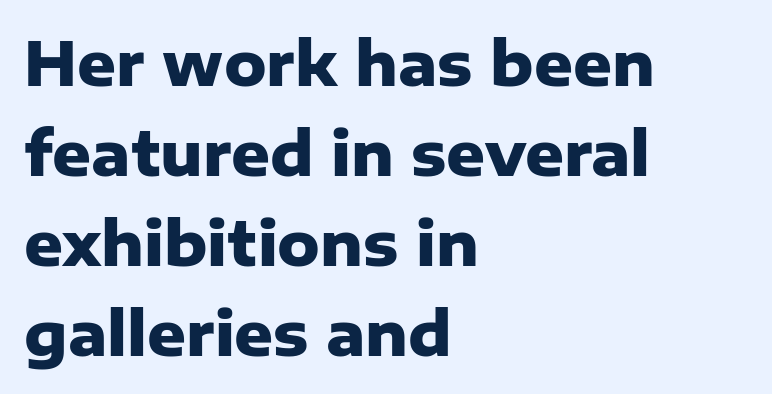
The image shows 60 px heavy sans-serif type, upright; set left-aligned, normal line spacing (1.5x), normal letter spacing, not underlined; low stroke contrast and a medium x-height.
